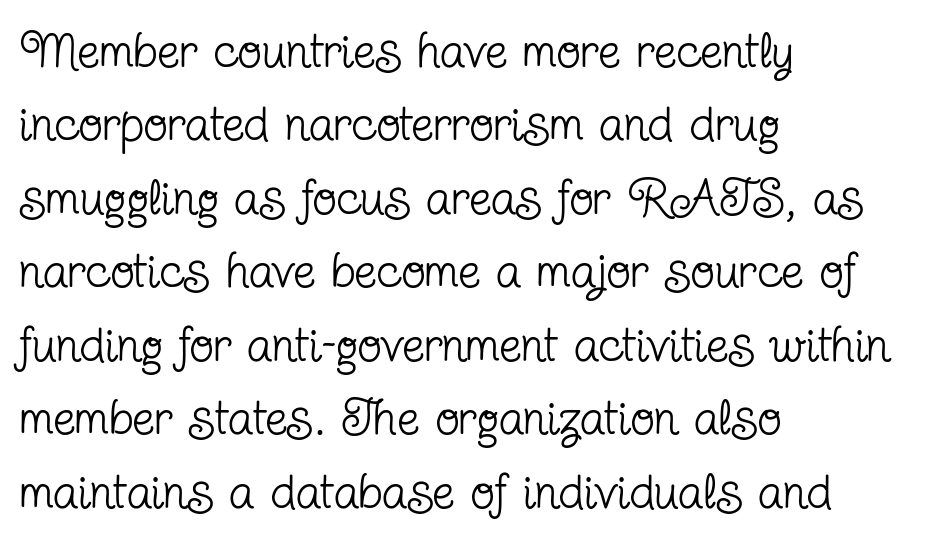
Interline gaps are of average width in this sample. Quick note: underline off. In terms of posture, this sample is upright. A student would call this left alignment; a typographer would say flush left, rag right.
